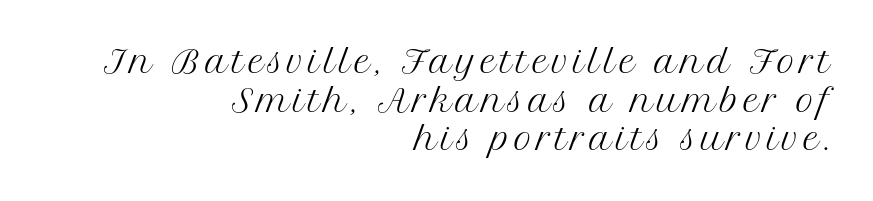
Q: Is the text bold? A: No.
Q: Is the text italic (slanted)? A: Yes.
Q: Is the text underlined? A: No.
Q: How is the paragraph aligned? A: Right-aligned.
Q: Is the spacing between lines tight, normal or loose? A: Normal.
Q: Width (condensed, normal, or wide)? A: Normal.
Q: Stroke contrast? A: Medium.
Q: x-height? A: Medium.
Q: Monospaced? A: No.
